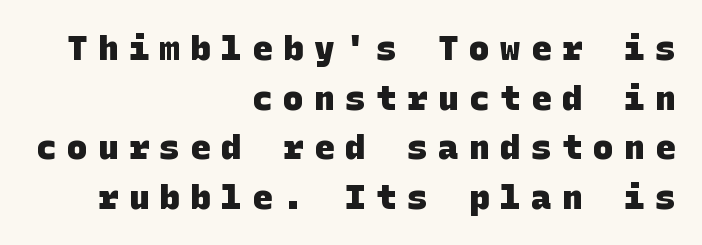
Q: Is the text bold? A: Yes.
Q: Is the typeface a serif or a sans-serif typeface? A: Sans-serif.
Q: Is the text underlined? A: No.
Q: How is the paragraph aligned? A: Right-aligned.
Q: Is the spacing between letters normal or unusually wide? A: Unusually wide.
Q: Is the spacing between lines tight, normal or loose? A: Normal.
Q: Width (condensed, normal, or wide)? A: Normal.
Q: Stroke contrast? A: Low.
Q: x-height? A: Large.
